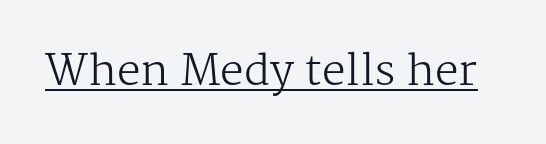
The image shows 42 px regular-weight serif type, upright; set normal letter spacing, underlined; medium stroke contrast and a medium x-height.
